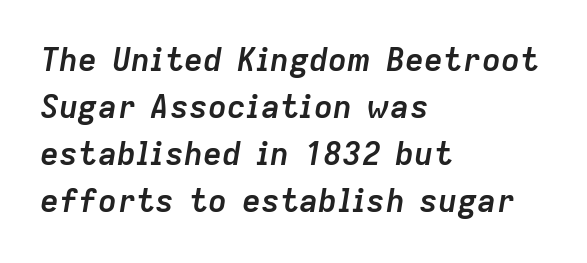
The tracking reads as untouched default to a designer's eye. Here the designer chose a conventional face with non-uniform glyph widths. The designer left line spacing at the default. On the weight axis this lands at bold, roughly 700.
